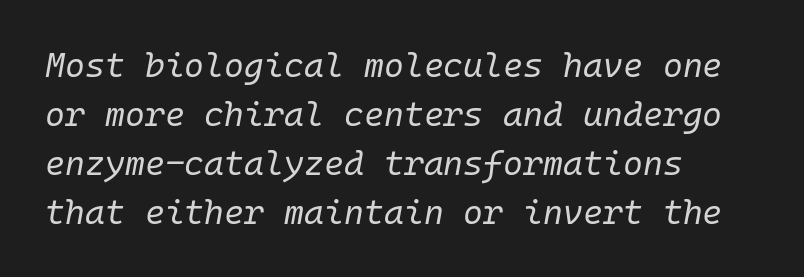
Q: Is the text bold? A: No.
Q: Is the text italic (slanted)? A: Yes, it leans right by about 10 degrees.
Q: Is the text underlined? A: No.
Q: How is the paragraph aligned? A: Left-aligned.
Q: Is the spacing between letters normal or unusually wide? A: Normal.
Q: Is the spacing between lines tight, normal or loose? A: Normal.
Q: Width (condensed, normal, or wide)? A: Normal.
Q: Stroke contrast? A: Low.
Q: x-height? A: Medium.
Q: Monospaced? A: Yes.
